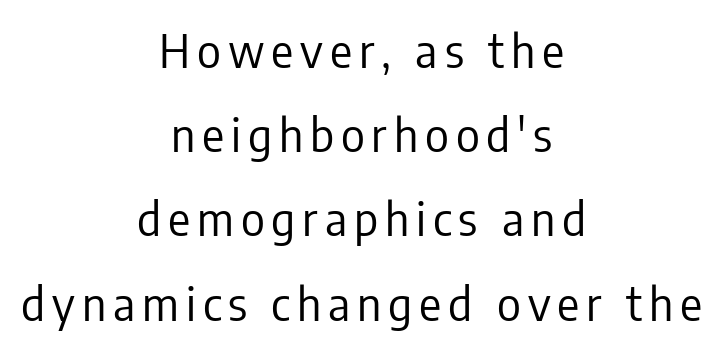
The image shows 46 px regular-weight, condensed sans-serif type, upright; set centered, line spacing 1.83x, not underlined; low stroke contrast and a medium x-height.
